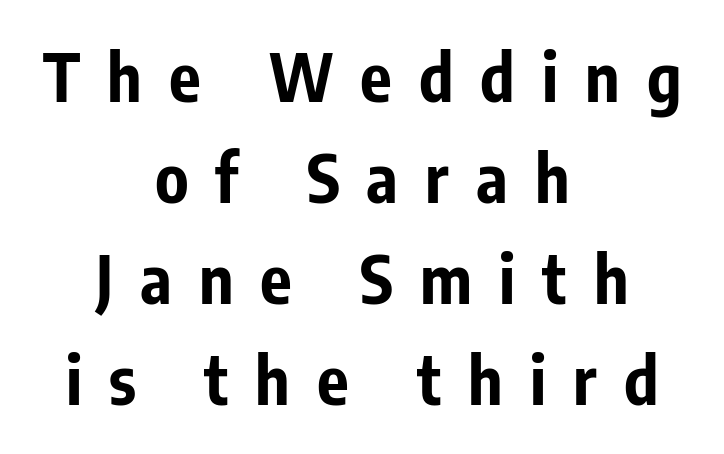
The image shows 66 px bold, condensed sans-serif type, upright; set centered, normal line spacing (1.53x), unusually wide letter spacing (+0.41 em), not underlined; low stroke contrast and a medium x-height.
